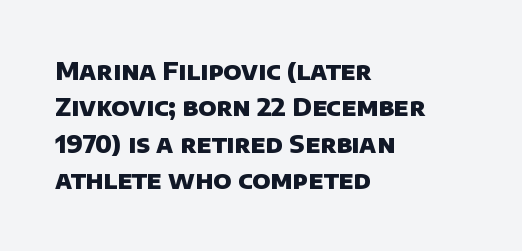
{"bold": "yes", "underline": "no", "align": "left", "line_spacing": "normal", "line_spacing_ratio": 1.52, "letter_spacing": "normal", "letter_spacing_em": 0.0, "glyph_px": 24}
